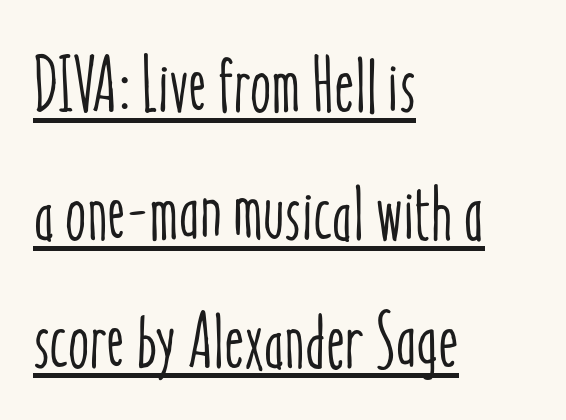
The image shows 77 px condensed type, upright; set left-aligned, normal line spacing (1.66x), normal letter spacing, underlined; low stroke contrast and a medium x-height.
